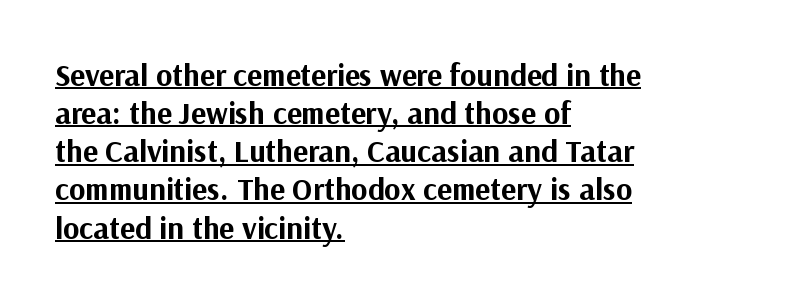
The image shows 31 px bold sans-serif type, upright; set left-aligned, line spacing 1.23x, normal letter spacing, underlined; medium stroke contrast and a medium x-height.
